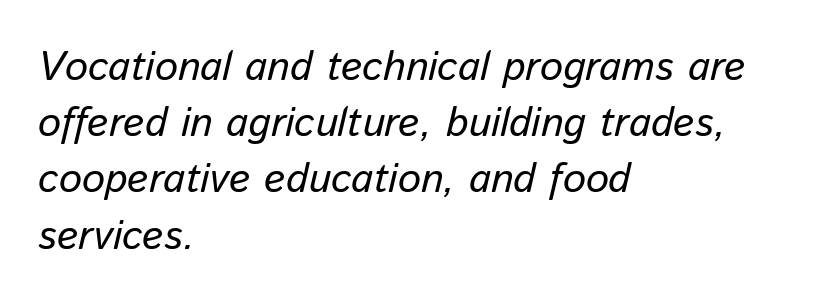
{"italic": "yes", "lean": "right", "slant_degrees": 13, "bold": "no", "weight": "regular", "width": "normal", "stroke_contrast": "low", "x_height": "medium", "monospaced": "no", "underline": "no", "align": "left", "line_spacing": "normal", "line_spacing_ratio": 1.37, "letter_spacing": "normal", "letter_spacing_em": 0.0, "glyph_px": 41}
